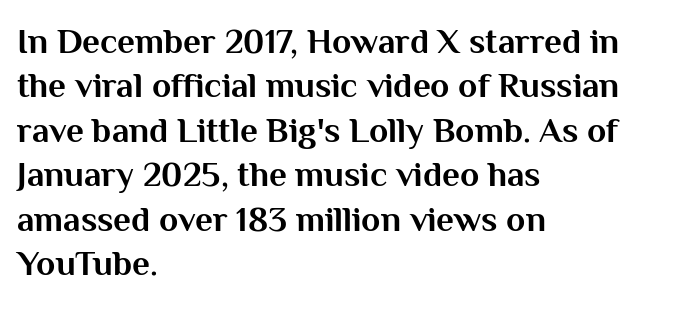
Short note: letters normally spaced. Every row of glyphs begins at an identical x-position on the left. If you measured baseline to baseline, you'd find a middling distance. The face used here has the dense, thick strokes of a bold.
